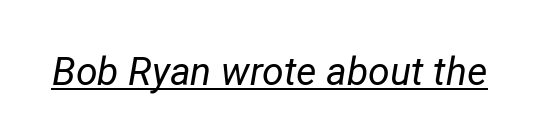
Q: Is the text bold? A: No.
Q: Is the text italic (slanted)? A: Yes, it leans right by about 12 degrees.
Q: Is the text underlined? A: Yes.
Q: Is the spacing between letters normal or unusually wide? A: Normal.
Q: Width (condensed, normal, or wide)? A: Normal.
Q: Stroke contrast? A: Low.
Q: x-height? A: Medium.
Q: Monospaced? A: No.
